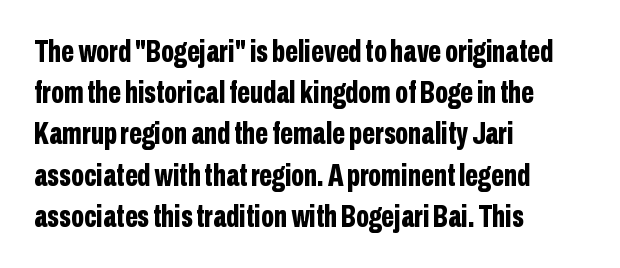
The setting favours the left margin, as ordinary paragraphs usually do. Observe the absence of serifs on each vertical stroke in this sample. You could call the tracking neutral — neither tight nor loose. Honestly, there is no underline to notice here at all.
